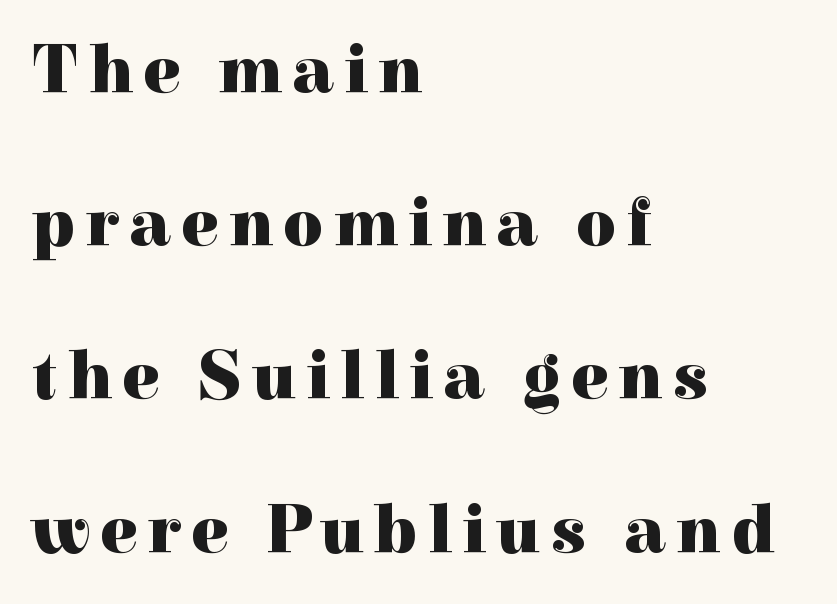
Q: Is the text bold? A: Yes.
Q: Is the text italic (slanted)? A: No, it is upright.
Q: Is the typeface a serif or a sans-serif typeface? A: Serif.
Q: Is the text underlined? A: No.
Q: How is the paragraph aligned? A: Left-aligned.
Q: Is the spacing between lines tight, normal or loose? A: Loose.
Q: Width (condensed, normal, or wide)? A: Normal.
Q: x-height? A: Medium.
Q: Monospaced? A: No.
